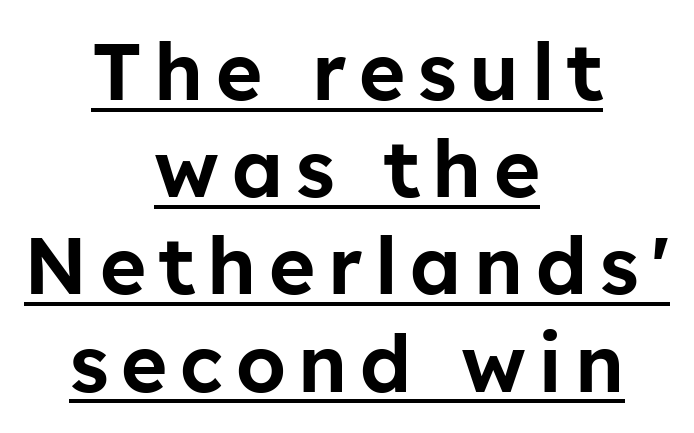
The image shows 79 px sans-serif type, upright; set centered, line spacing 1.23x, underlined; low stroke contrast and a medium x-height.
